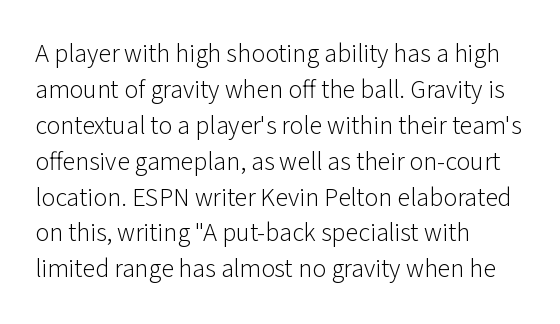
The characters are drawn with everyday or finer stroke widths. Line beginnings align vertically; line endings do not. Rule under the text: the space is simply empty. Words appear dense and cohesive because spacing is normal. Whoever set this chose a conventional vertical rhythm. Rendered with straight, roman letterforms.
